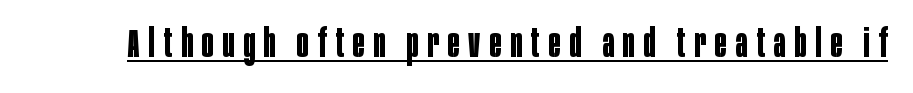
Q: Is the text bold? A: Yes.
Q: Is the text italic (slanted)? A: No, it is upright.
Q: Is the typeface a serif or a sans-serif typeface? A: Sans-serif.
Q: Is the text underlined? A: Yes.
Q: Is the spacing between letters normal or unusually wide? A: Unusually wide.
Q: Width (condensed, normal, or wide)? A: Condensed.
Q: Stroke contrast? A: Low.
Q: x-height? A: Large.
Q: Monospaced? A: No.
